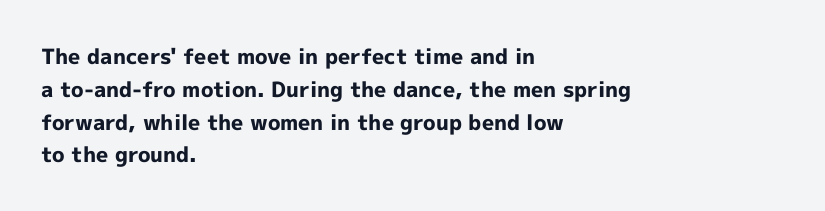
Weight check: bold — yes, fully. This rendering features lettering with no underline. This is the regular roman posture of the typeface. Is there much room between lines? A standard amount, neither cramped nor airy. No extra tracking has been applied to these lines. The rag falls on the right side of this text block.
